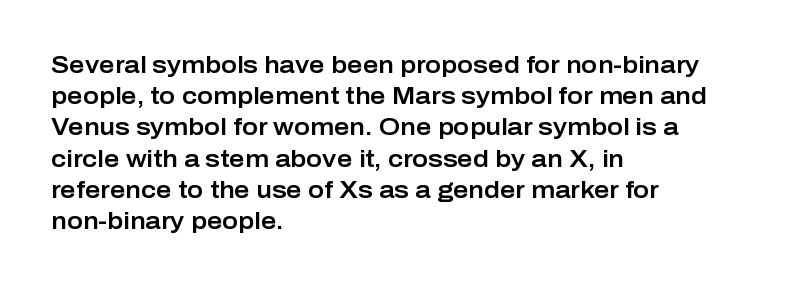
Q: Is the text italic (slanted)? A: No, it is upright.
Q: Is the text underlined? A: No.
Q: How is the paragraph aligned? A: Left-aligned.
Q: Is the spacing between letters normal or unusually wide? A: Normal.
Q: Is the spacing between lines tight, normal or loose? A: Normal.
